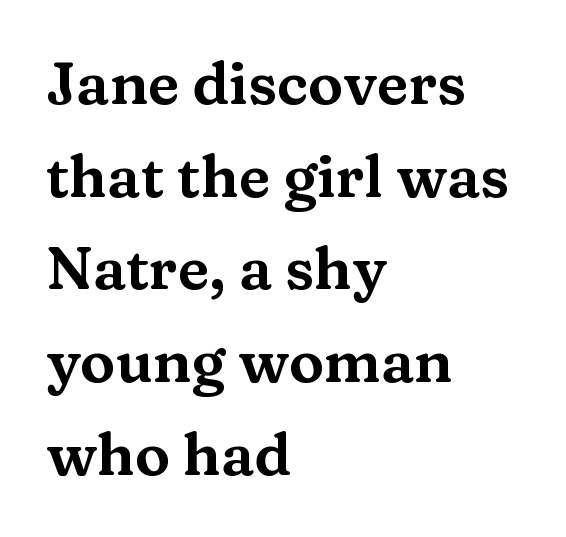
In CSS terms this would be text-align: left. Is there much room between lines? A standard amount, neither cramped nor airy. Do the letters lean? They stand straight. Note the varied advance widths — an 'i' is clearly narrower than an 'm'. No word sits above an underline.
